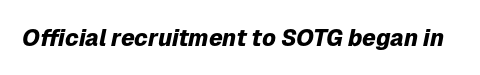
The image shows 23 px bold type, italic (leaning right); set normal letter spacing, not underlined.
